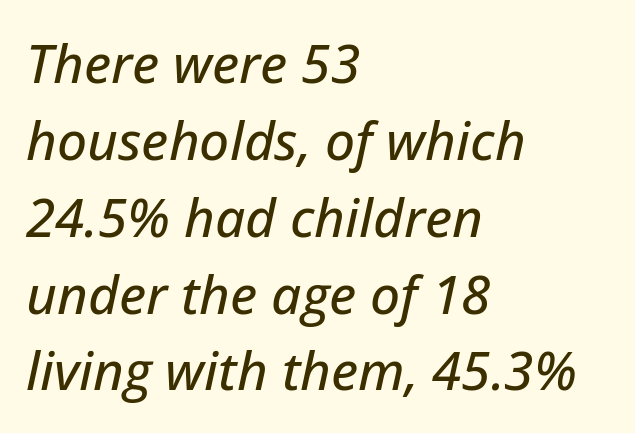
The image shows 53 px text type, italic (leaning right); set left-aligned, normal line spacing (1.45x), normal letter spacing, not underlined; low stroke contrast and a medium x-height.
